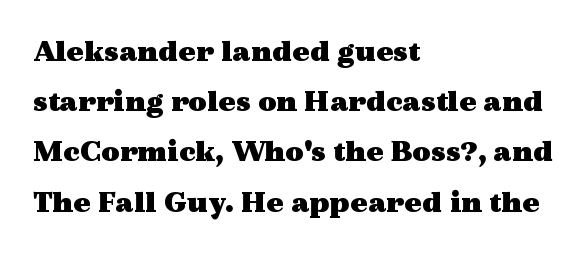
Q: Is the text bold? A: Yes.
Q: Is the text italic (slanted)? A: No, it is upright.
Q: Is the typeface a serif or a sans-serif typeface? A: Serif.
Q: Is the text underlined? A: No.
Q: How is the paragraph aligned? A: Left-aligned.
Q: Is the spacing between letters normal or unusually wide? A: Normal.
Q: Is the spacing between lines tight, normal or loose? A: Normal.
Q: Width (condensed, normal, or wide)? A: Wide.
Q: x-height? A: Medium.
Q: Monospaced? A: No.
